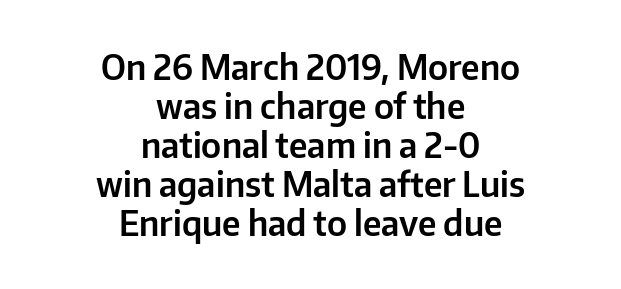
The image shows 34 px sans-serif type, upright; set centered, tight line spacing (1.15x), normal letter spacing, not underlined; low stroke contrast and a medium x-height.
